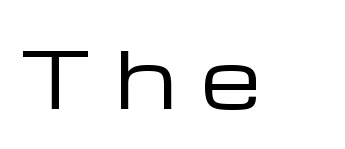
Q: Is the text bold? A: No.
Q: Is the text italic (slanted)? A: No, it is upright.
Q: Is the typeface a serif or a sans-serif typeface? A: Sans-serif.
Q: Is the text underlined? A: No.
Q: Is the spacing between letters normal or unusually wide? A: Unusually wide.
Q: Width (condensed, normal, or wide)? A: Wide.
Q: Stroke contrast? A: Low.
Q: x-height? A: Medium.
Q: Monospaced? A: No.
